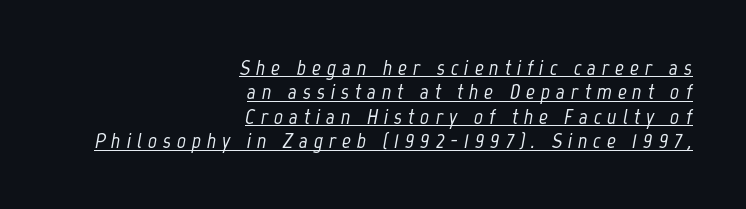
The typesetter chose a ragged-left arrangement here. Descenders here cross a horizontal rule under the line. There's an unmistakable incline to the writing here. This rendering widens character spacing well past its baseline value.
